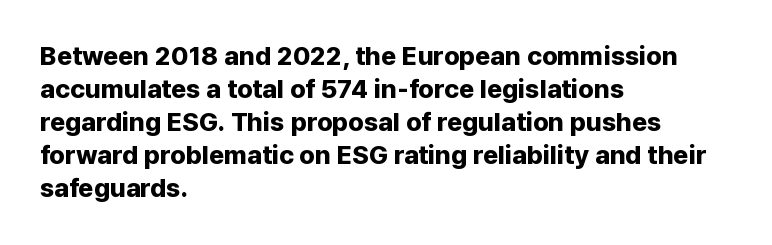
The leading is moderate, giving the passage an even texture. A dark, heavy texture on the line: the type is bold. Descenders hang freely into open space. Letter spacing: default. Notice how the passage keeps a crisp vertical edge on the left only. This is roman type, the default non-slanted kind.
